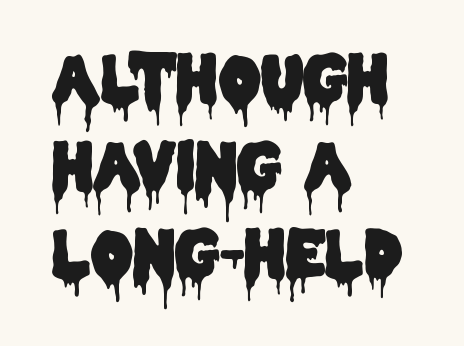
The image shows 65 px condensed sans-serif type, upright; set left-aligned, normal line spacing (1.35x), normal letter spacing, not underlined; low stroke contrast and a large x-height.
